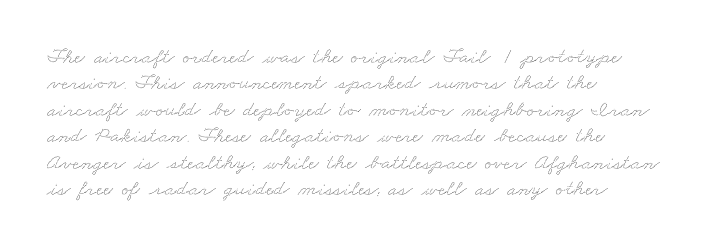
{"underline": "no", "align": "left", "line_spacing_ratio": 1.2, "letter_spacing": "normal", "letter_spacing_em": 0.0, "glyph_px": 22}
